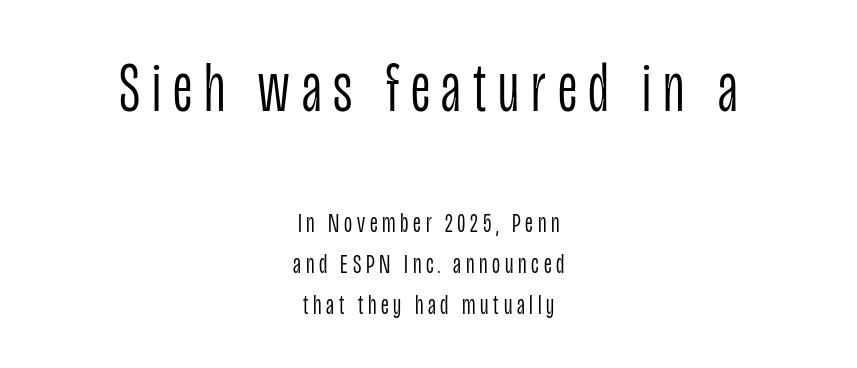
The weight tops out at a normal text grade. Leading matches the norm, producing a regular column. Font category for this specimen: sans-serif. Horizontally, the lines are justified to the midpoint only. The letters advance in unequal steps, a hallmark of proportional type. The zone under the glyphs is completely vacant.
